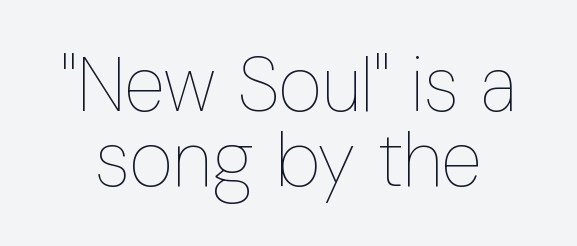
The image shows 76 px thin, condensed type, upright; set tight line spacing (0.99x), normal letter spacing, not underlined; low stroke contrast and a medium x-height.
